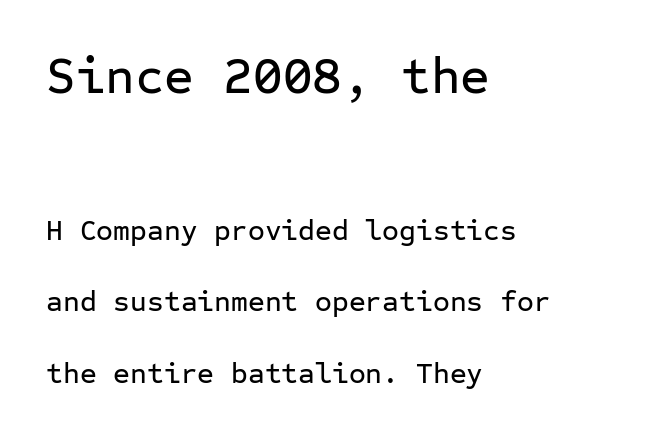
The font's upright variant was chosen for this text. Descenders hang freely into open space. The upper block of text is set noticeably larger than the block beneath it. The designer went with a sans here, leaving each stem footless. Each word holds together tightly as a unit, with standard inter-letter gaps.
